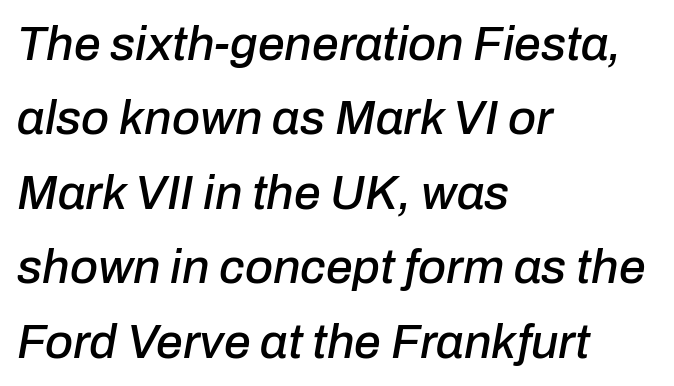
No extra tracking has been applied to these lines. The vertical gap from one line to the next is medium. Style check: oblique. The passage shown is not underscored anywhere. You could not count columns in this text — the font is proportionally spaced. Leftover space on each line is placed entirely after the last word.
